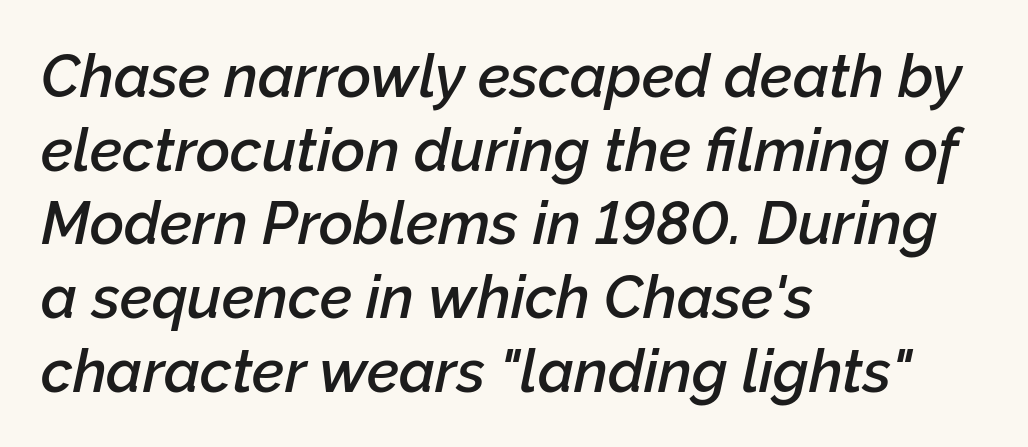
Yep, that's italic — everything's leaning. Descenders hang freely into open space. The ragged edge is on the right, which tells us the setting is flush left. Letter spacing: default. The block of text has a typical density, with ordinary space between rows. Proportional: the letters do not fall into vertical columns.
